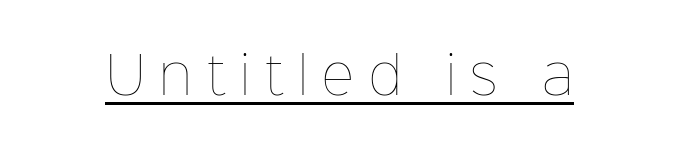
Q: Is the text bold? A: No.
Q: Is the text italic (slanted)? A: No, it is upright.
Q: Is the text underlined? A: Yes.
Q: Is the spacing between letters normal or unusually wide? A: Unusually wide.
Q: Width (condensed, normal, or wide)? A: Normal.
Q: Stroke contrast? A: Low.
Q: x-height? A: Medium.
Q: Monospaced? A: No.
